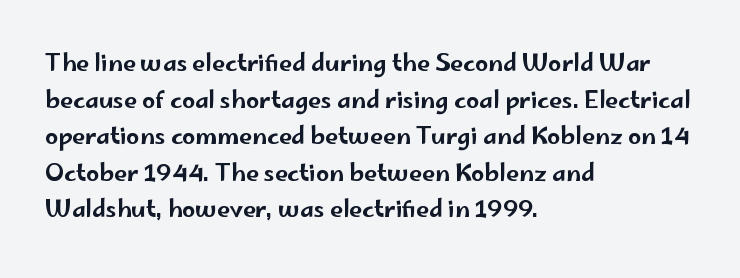
The image shows 23 px text type, upright; set left-aligned, normal line spacing (1.59x), normal letter spacing, not underlined.
